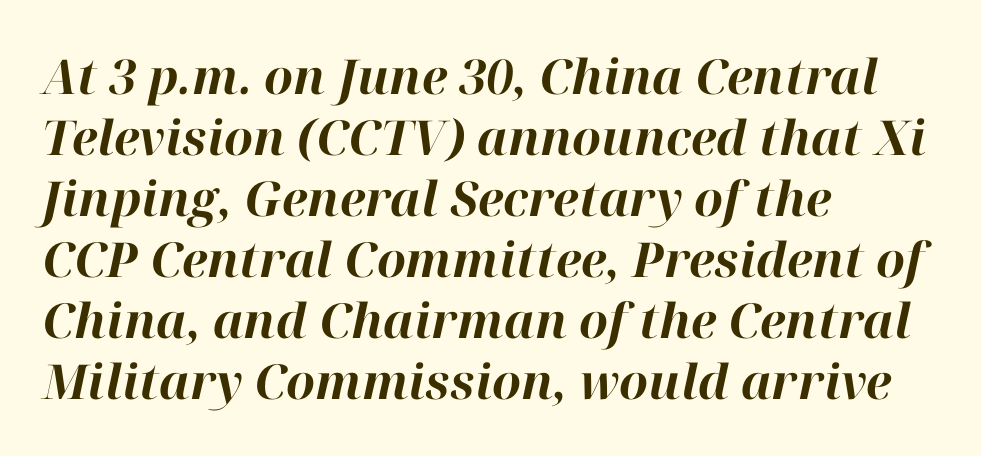
The image shows 48 px bold type, italic (leaning right); set left-aligned, normal line spacing (1.27x), normal letter spacing, not underlined; high stroke contrast and a medium x-height.
